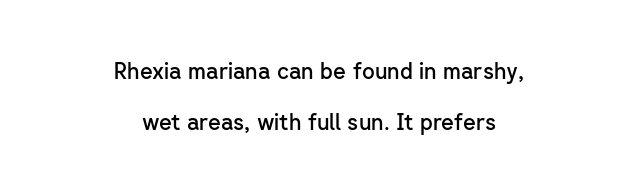
Q: Is the text bold? A: Semi-bold.
Q: Is the text italic (slanted)? A: No, it is upright.
Q: Is the text underlined? A: No.
Q: How is the paragraph aligned? A: Centered.
Q: Is the spacing between letters normal or unusually wide? A: Normal.
Q: Is the spacing between lines tight, normal or loose? A: Loose.
